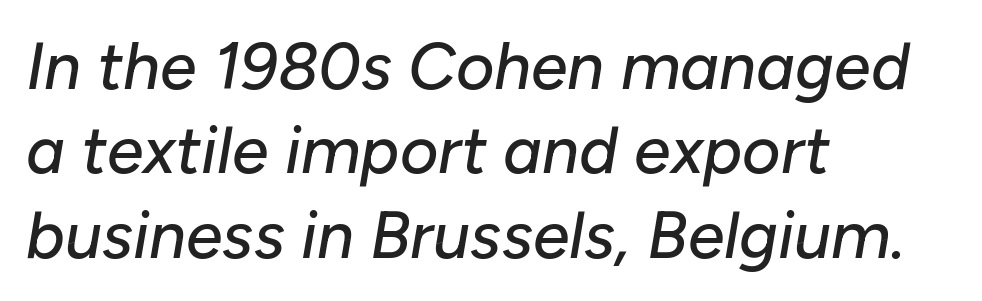
Short note: letters normally spaced. The lines in this sample share a left origin and differ only in where they stop. A typesetter would mark this as italic. Honestly, there is no underline to notice here at all. Leading: standard. Do the characters align in a grid? No, the font is proportional.
